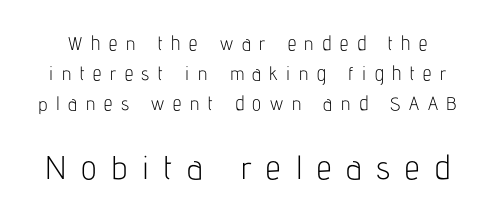
This sample keeps an unexceptional amount of space between lines. Think of a printed novel: that variable character pitch is what you see here. Descenders are the only things crossing below the line. You get the small type first, then a jump to larger type. Is this a sans? Yes — the strokes have no serifs. This is roman type, the default non-slanted kind.
